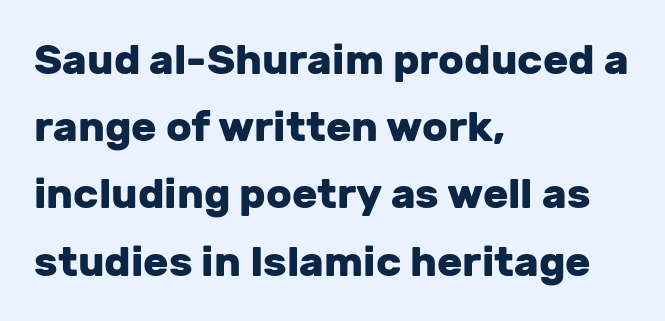
The image shows 42 px heavy sans-serif type, upright; set left-aligned, normal line spacing (1.6x), normal letter spacing, not underlined; low stroke contrast and a medium x-height.
